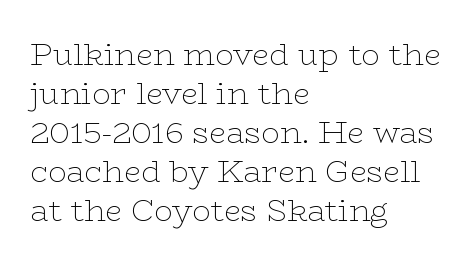
The image shows 31 px thin, wide serif type, upright; set left-aligned, normal line spacing (1.26x), normal letter spacing, not underlined; low stroke contrast and a medium x-height.
